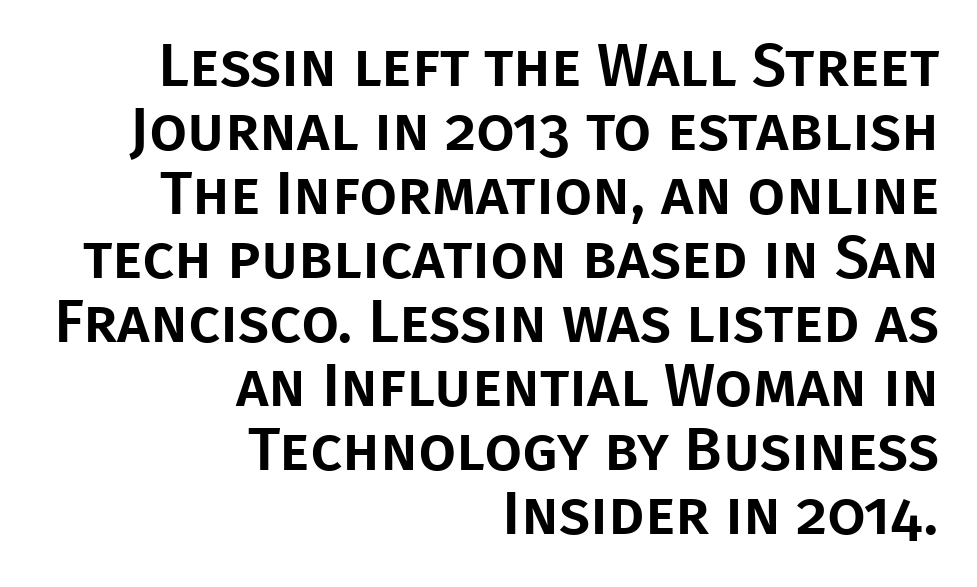
The image shows 61 px sans-serif type, upright; set right-aligned, tight line spacing (1.05x), normal letter spacing, not underlined; low stroke contrast and a large x-height.
